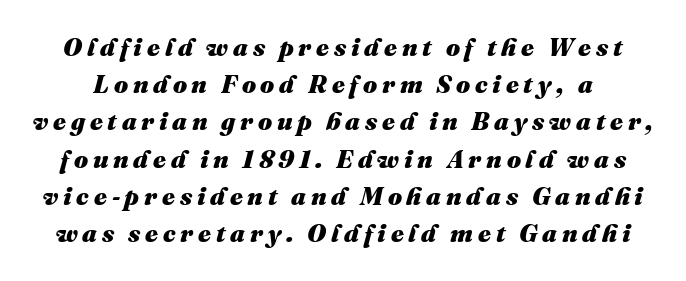
The image shows 25 px bold type, italic (leaning right); set normal line spacing (1.49x), not underlined.
